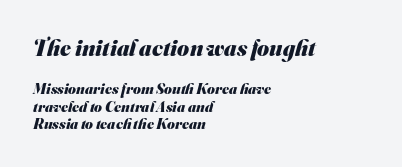
Q: Is the text bold? A: Yes.
Q: Is the text underlined? A: No.
Q: How is the paragraph aligned? A: Left-aligned.
Q: Is the spacing between letters normal or unusually wide? A: Normal.
Q: Which block of text is set in a larger size, the first (top) or the second (bottom)? A: The first (top) one.
